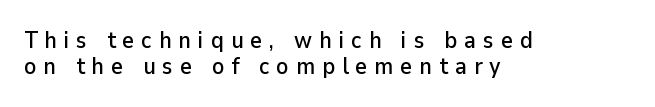
The area under the type is left untouched. It's the straight-up-and-down kind of type. Leftover space on each line is placed entirely after the last word. Very little white space separates one row of letters from the next.
